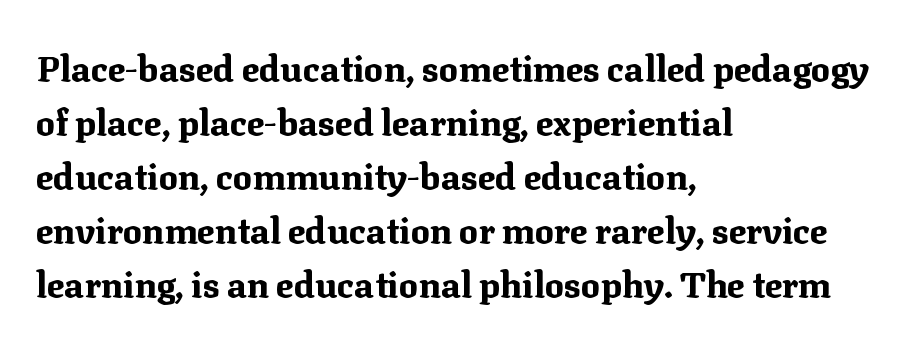
Vertically, the passage feels balanced, rows spaced as you'd expect. Italic: no, the glyphs are upright roman. No word sits above an underline. The horizontal fit of the characters is conventional and even. What weight is shown? A full bold with thick strokes.
